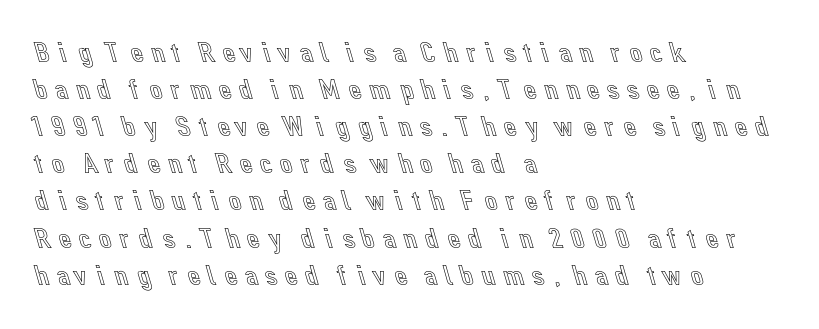
The rendering uses natural spacing where letterforms have individual widths. Reading down the block, your eye returns to a fixed left position each line. Plain, unruled lines of type.
